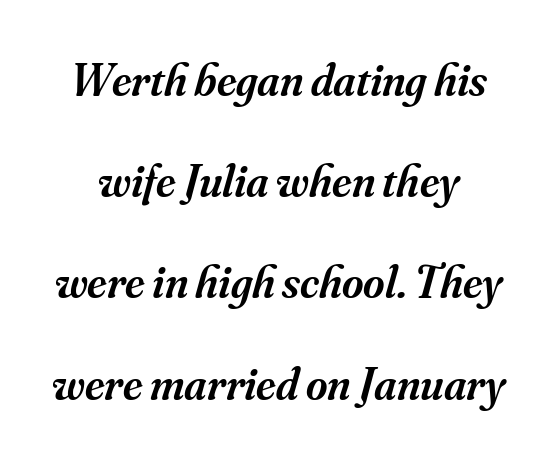
{"serif": "yes", "italic": "yes", "lean": "right", "slant_degrees": 16, "bold": "semi", "weight": "semibold", "width": "normal", "stroke_contrast": "medium", "x_height": "small", "monospaced": "no", "underline": "no", "line_spacing": "loose", "line_spacing_ratio": 2.2, "letter_spacing": "normal", "letter_spacing_em": 0.0, "glyph_px": 46}
